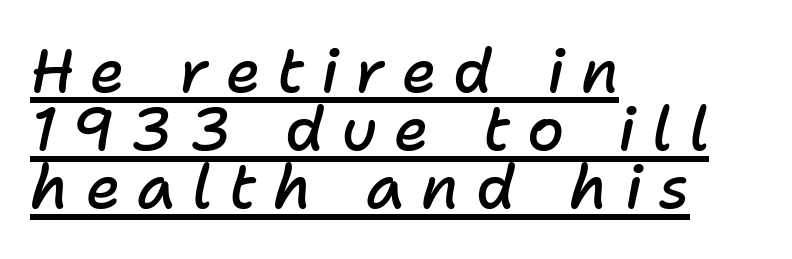
The image shows 60 px semibold type, italic (leaning right); set left-aligned, tight line spacing (0.97x), unusually wide letter spacing (+0.28 em), underlined; low stroke contrast and a medium x-height.
